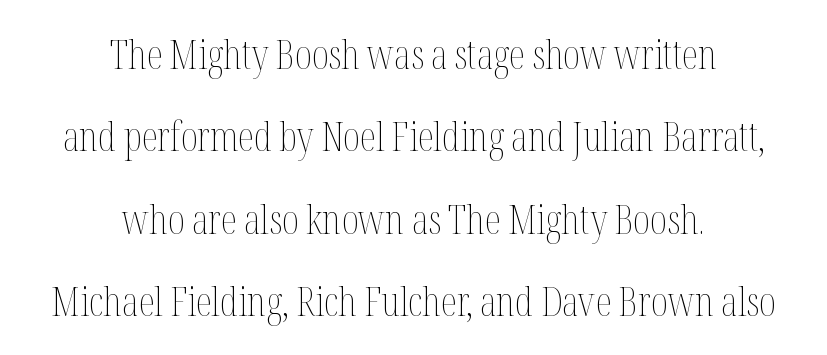
{"italic": "no", "bold": "no", "weight": "thin", "width": "condensed", "stroke_contrast": "medium", "x_height": "medium", "monospaced": "no", "underline": "no", "align": "center", "line_spacing": "loose", "line_spacing_ratio": 2.01, "letter_spacing": "normal", "letter_spacing_em": 0.0, "glyph_px": 41}
